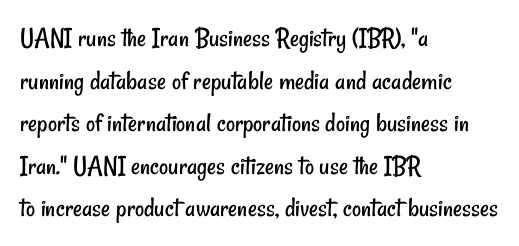
{"serif": "no", "bold": "no", "weight": "regular", "width": "condensed", "stroke_contrast": "low", "x_height": "small", "monospaced": "no", "underline": "no", "align": "left", "line_spacing": "normal", "line_spacing_ratio": 1.52, "letter_spacing": "normal", "letter_spacing_em": 0.0, "glyph_px": 28}
